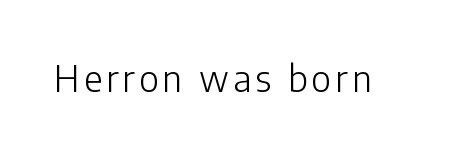
{"serif": "no", "italic": "no", "bold": "no", "weight": "light", "width": "normal", "stroke_contrast": "low", "x_height": "medium", "monospaced": "no", "underline": "no", "glyph_px": 36}
